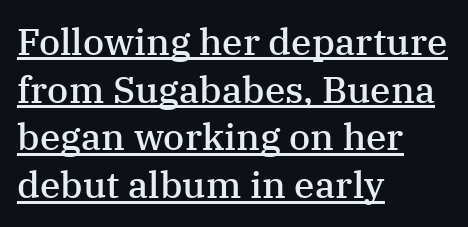
Q: Is the text bold? A: Semi-bold.
Q: Is the text italic (slanted)? A: No, it is upright.
Q: Is the typeface a serif or a sans-serif typeface? A: Serif.
Q: Is the text underlined? A: Yes.
Q: How is the paragraph aligned? A: Left-aligned.
Q: Is the spacing between letters normal or unusually wide? A: Normal.
Q: Is the spacing between lines tight, normal or loose? A: Normal.
Q: Width (condensed, normal, or wide)? A: Normal.
Q: Stroke contrast? A: Medium.
Q: x-height? A: Medium.
Q: Monospaced? A: No.
